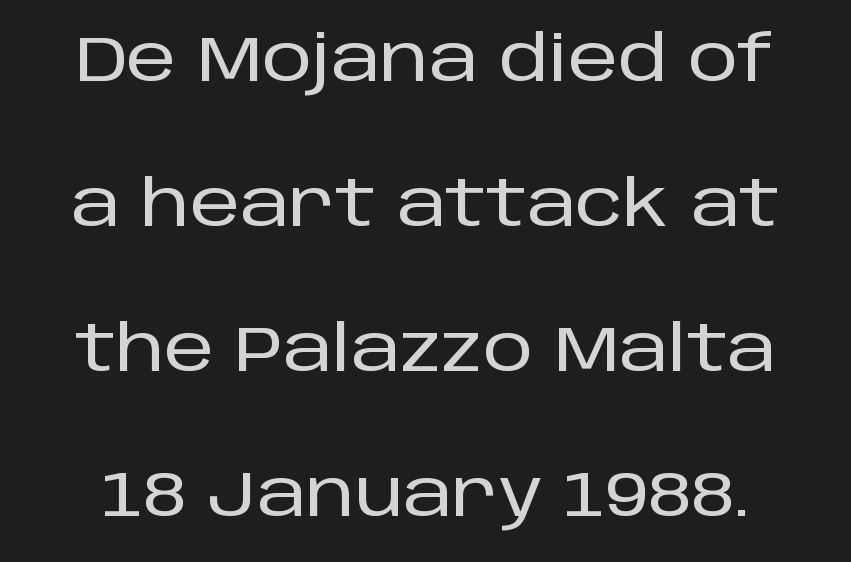
The image shows 63 px sans-serif type, upright; set loose line spacing (2.3x), normal letter spacing, not underlined; low stroke contrast and a large x-height.
